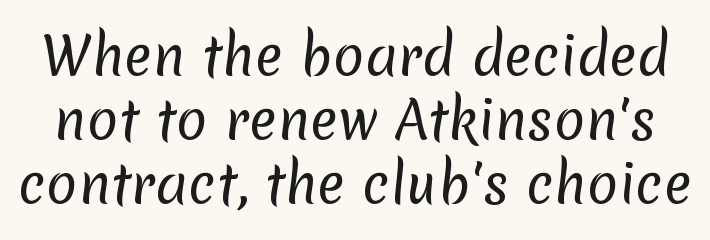
The letters carry no serifs — their stems end cleanly without finishing strokes. Spacing verdict: proportional, widths tailored to each character. Glyph-to-glyph distance matches everyday printed text. The strip under each line holds only bare page.
